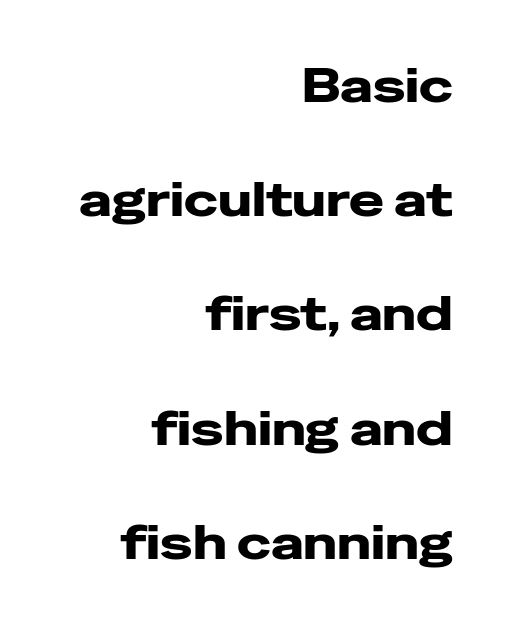
The image shows 47 px wide sans-serif type, upright; set right-aligned, loose line spacing (2.43x), normal letter spacing, not underlined; low stroke contrast and a medium x-height.
